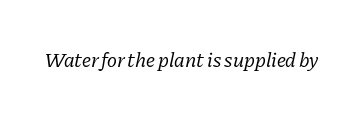
The image shows 21 px text type, italic (leaning right); set normal letter spacing, not underlined.
